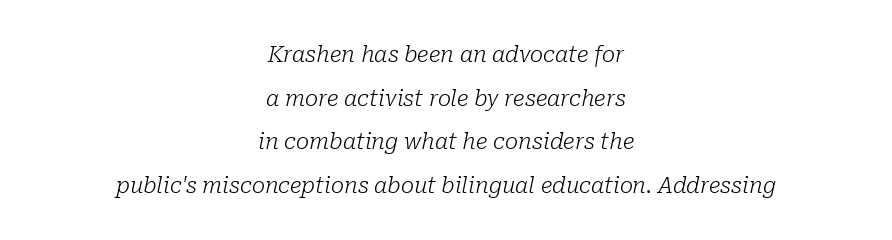
The image shows 22 px text type, italic (leaning right); set centered, loose line spacing (1.98x), normal letter spacing, not underlined.
